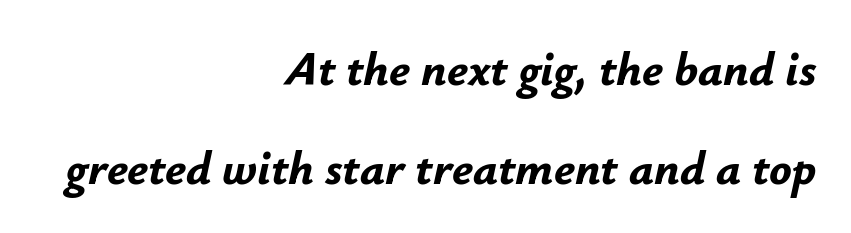
{"italic": "yes", "lean": "right", "slant_degrees": 12, "bold": "yes", "weight": "bold", "width": "normal", "stroke_contrast": "low", "x_height": "small", "monospaced": "no", "underline": "no", "align": "right", "line_spacing": "loose", "line_spacing_ratio": 2.1, "letter_spacing": "normal", "letter_spacing_em": 0.0, "glyph_px": 47}
